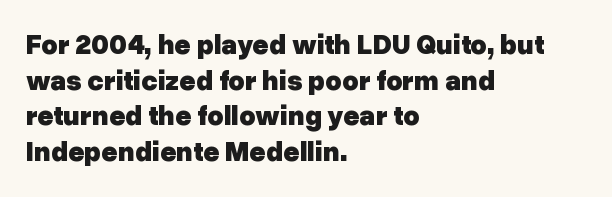
The characters look thick and weighty, a clear bold. Unlike a traditional serif, this face leaves its strokes unadorned. The font's upright variant was chosen for this text. The face used here is proportionally spaced, like ordinary book or web type. Glyph-to-glyph distance matches everyday printed text.
